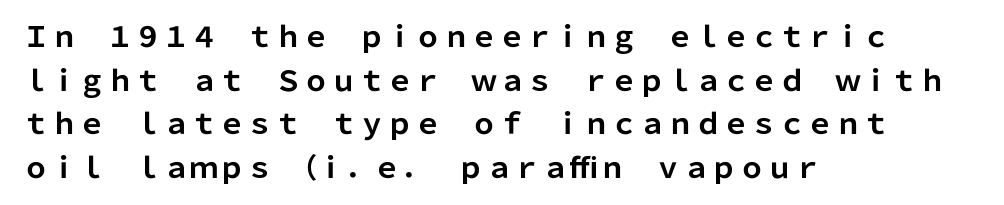
{"serif": "no", "italic": "no", "bold": "yes", "weight": "bold", "width": "normal", "stroke_contrast": "low", "x_height": "medium", "monospaced": "no", "underline": "no", "align": "left", "line_spacing": "normal", "line_spacing_ratio": 1.56, "letter_spacing": "normal", "letter_spacing_em": 0.0, "glyph_px": 28}
